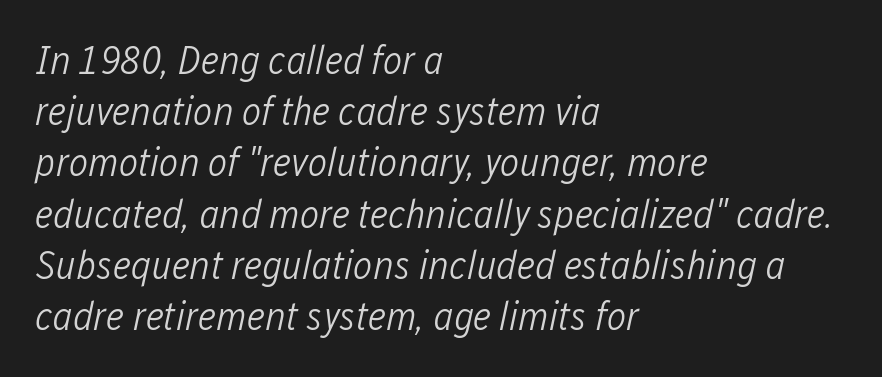
The line texture is even and compact thanks to regular tracking. These lines sit exactly where default settings would place them. Think of a printed novel: that variable character pitch is what you see here. The strokes are not fattened; the text isn't bold. Short and long lines alike share a common starting point at left.
